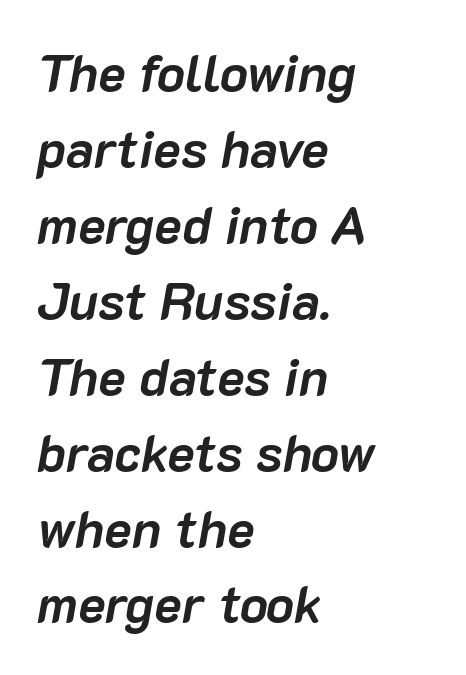
Observe the ordinary spacing: letters are neighbours, not strangers. The passage shown is not underscored anywhere. A dark, heavy texture on the line: the type is bold. Line beginnings align vertically; line endings do not.
